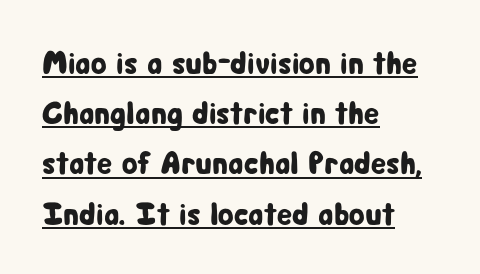
A normal amount of white space separates one row of letters from the next. The axis of the letterforms is exactly vertical. Line starts are locked; line ends wander. Grotesque or geometric, the face here clearly has no serifs.
